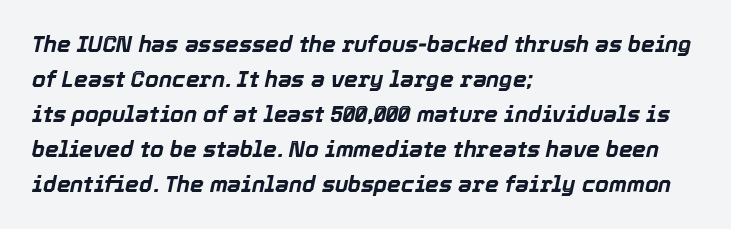
On the weight axis this lands at bold, roughly 700. Plain, unruled lines of type. Looking at the ascenders, they clearly lean. Line beginnings align vertically; line endings do not. The space between consecutive lines is moderate.
